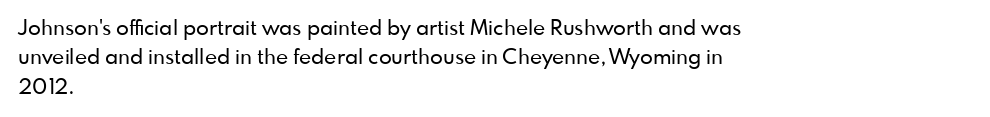
Q: Is the text italic (slanted)? A: No, it is upright.
Q: Is the text underlined? A: No.
Q: How is the paragraph aligned? A: Left-aligned.
Q: Is the spacing between letters normal or unusually wide? A: Normal.
Q: Is the spacing between lines tight, normal or loose? A: Normal.
